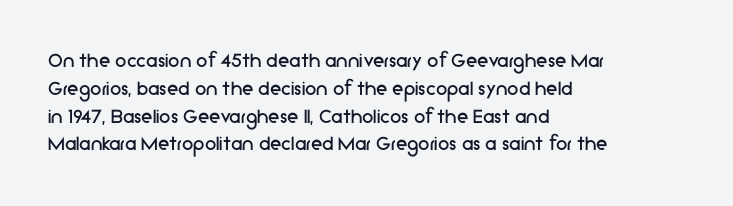
Italic: no, the glyphs are upright roman. Typeset ragged right — the left edge is the straight one. The gaps between neighbouring characters are ordinary and unremarkable. No letter is thick-stroked: the sample isn't bold. Lines of text with bare space underneath.
